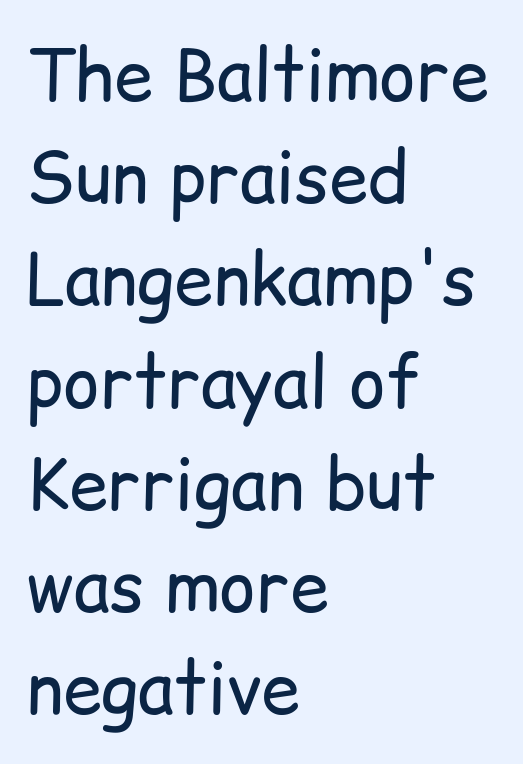
Do the characters align in a grid? No, the font is proportional. Words float on clear page, feet unadorned. The paragraph has a hard left edge and a soft right edge. How would I describe the line gaps? Plain and ordinary. No letter is thick-stroked: the sample isn't bold.
